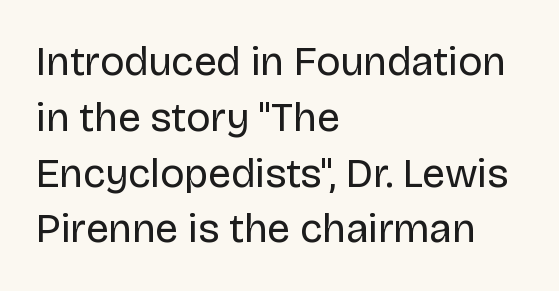
Q: Is the text bold? A: No.
Q: Is the text italic (slanted)? A: No, it is upright.
Q: Is the typeface a serif or a sans-serif typeface? A: Sans-serif.
Q: Is the text underlined? A: No.
Q: How is the paragraph aligned? A: Left-aligned.
Q: Is the spacing between letters normal or unusually wide? A: Normal.
Q: Is the spacing between lines tight, normal or loose? A: Normal.
Q: Width (condensed, normal, or wide)? A: Normal.
Q: Stroke contrast? A: Low.
Q: x-height? A: Large.
Q: Monospaced? A: No.
